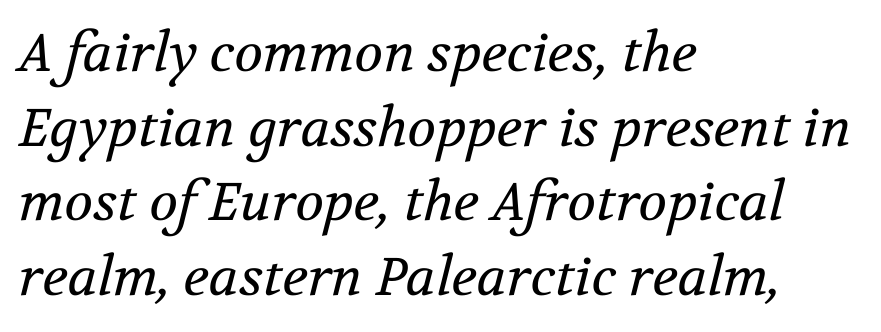
{"serif": "yes", "italic": "yes", "lean": "right", "slant_degrees": 12, "bold": "no", "weight": "regular", "width": "normal", "stroke_contrast": "medium", "x_height": "medium", "monospaced": "no", "underline": "no", "align": "left", "line_spacing": "normal", "line_spacing_ratio": 1.41, "letter_spacing": "normal", "letter_spacing_em": 0.0, "glyph_px": 53}
